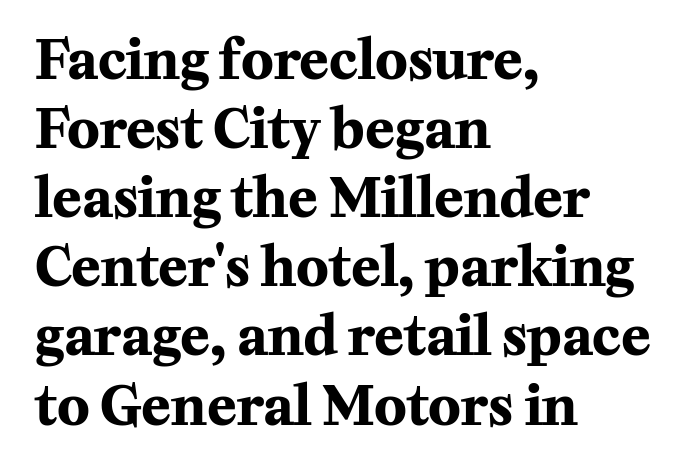
{"serif": "yes", "italic": "no", "bold": "yes", "weight": "bold", "width": "normal", "stroke_contrast": "medium", "x_height": "medium", "monospaced": "no", "underline": "no", "align": "left", "line_spacing": "normal", "line_spacing_ratio": 1.28, "letter_spacing": "normal", "letter_spacing_em": 0.0, "glyph_px": 54}
